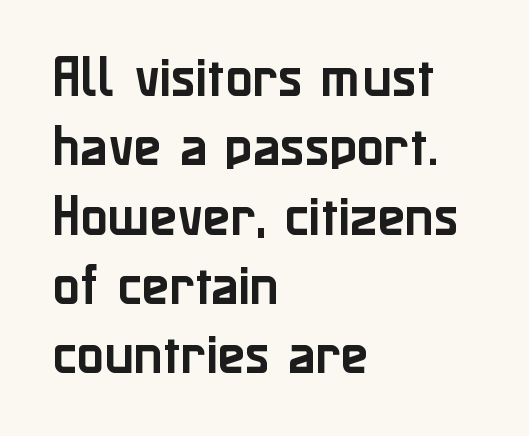
{"serif": "no", "italic": "no", "width": "normal", "stroke_contrast": "low", "x_height": "medium", "monospaced": "no", "underline": "no", "align": "left", "line_spacing": "normal", "line_spacing_ratio": 1.54, "letter_spacing": "normal", "letter_spacing_em": 0.0, "glyph_px": 45}
